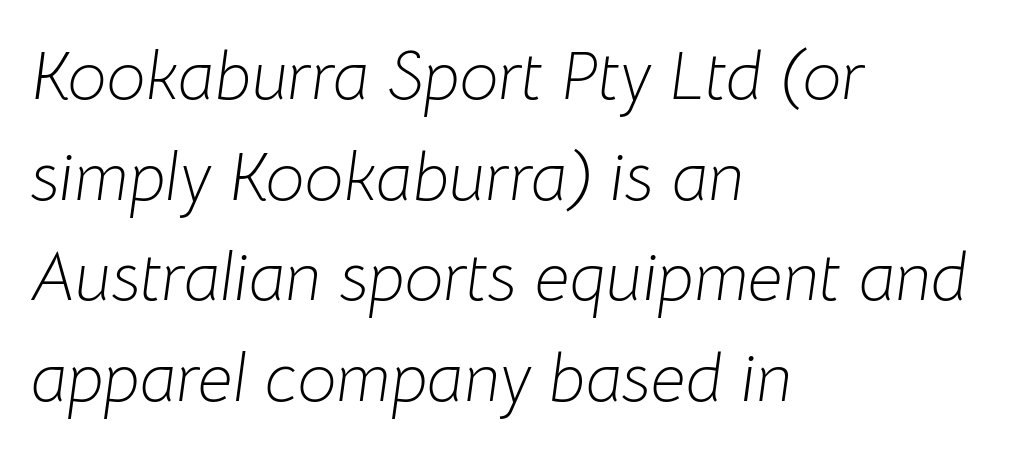
When letters slant like this, we call the style italic. The weight would be labelled regular, book, light, or lighter still. The gap between lines stays unmarked. The letters advance in unequal steps, a hallmark of proportional type.
